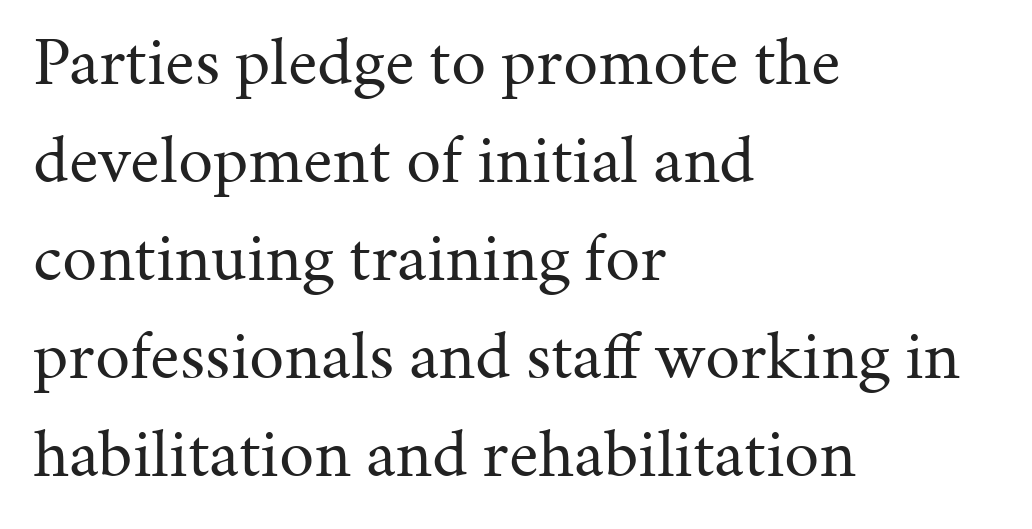
Each row of text sits above clean, open space. Look at the bottom of the vertical strokes: they flare into serifs here. No chunkiness to these letters — they're not bold. Tracking value appears to be zero — textbook default spacing. A typesetter would mark this as roman, not italic. Is this a fixed-width face? No — the glyphs have proportional, varying widths.
